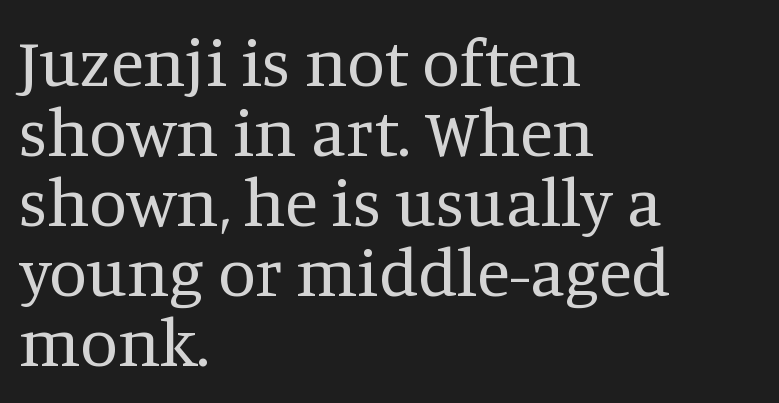
{"serif": "yes", "italic": "no", "bold": "no", "weight": "regular", "width": "normal", "stroke_contrast": "medium", "x_height": "large", "monospaced": "no", "underline": "no", "align": "left", "line_spacing": "tight", "line_spacing_ratio": 1.03, "letter_spacing": "normal", "letter_spacing_em": 0.0, "glyph_px": 68}
